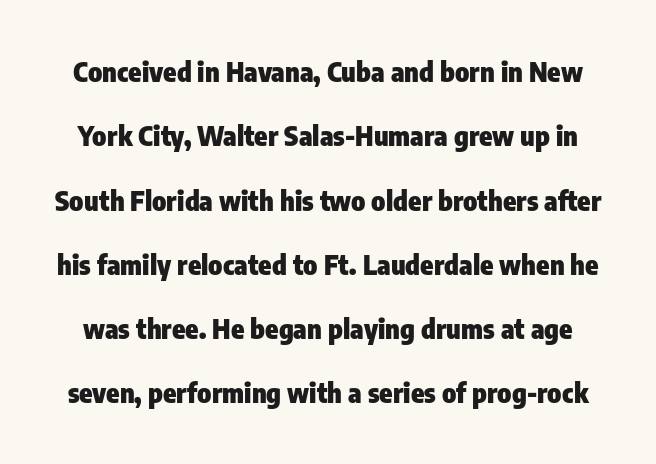
{"italic": "no", "bold": "yes", "underline": "no", "line_spacing": "loose", "line_spacing_ratio": 2.38, "letter_spacing": "normal", "letter_spacing_em": 0.0, "glyph_px": 27}
